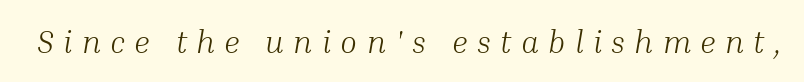
{"serif": "yes", "italic": "yes", "lean": "right", "slant_degrees": 10, "bold": "no", "weight": "light", "width": "normal", "stroke_contrast": "medium", "x_height": "medium", "monospaced": "no", "underline": "no", "letter_spacing": "wide", "letter_spacing_em": 0.3, "glyph_px": 31}
